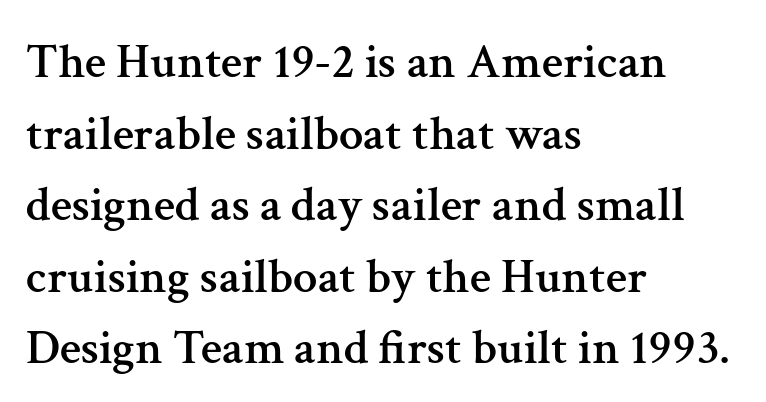
Q: Is the text italic (slanted)? A: No, it is upright.
Q: Is the typeface a serif or a sans-serif typeface? A: Serif.
Q: Is the text underlined? A: No.
Q: How is the paragraph aligned? A: Left-aligned.
Q: Is the spacing between letters normal or unusually wide? A: Normal.
Q: Is the spacing between lines tight, normal or loose? A: Normal.
Q: Width (condensed, normal, or wide)? A: Normal.
Q: Stroke contrast? A: Medium.
Q: x-height? A: Medium.
Q: Monospaced? A: No.
